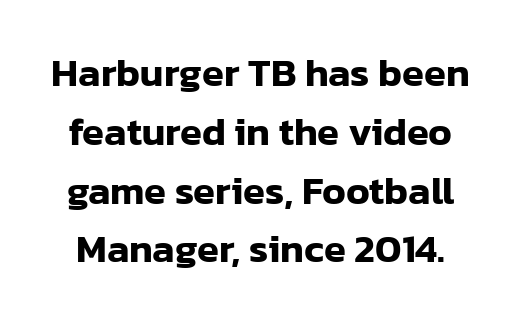
{"serif": "no", "italic": "no", "width": "normal", "stroke_contrast": "low", "x_height": "medium", "monospaced": "no", "underline": "no", "line_spacing": "normal", "line_spacing_ratio": 1.47, "letter_spacing": "normal", "letter_spacing_em": 0.0, "glyph_px": 40}
